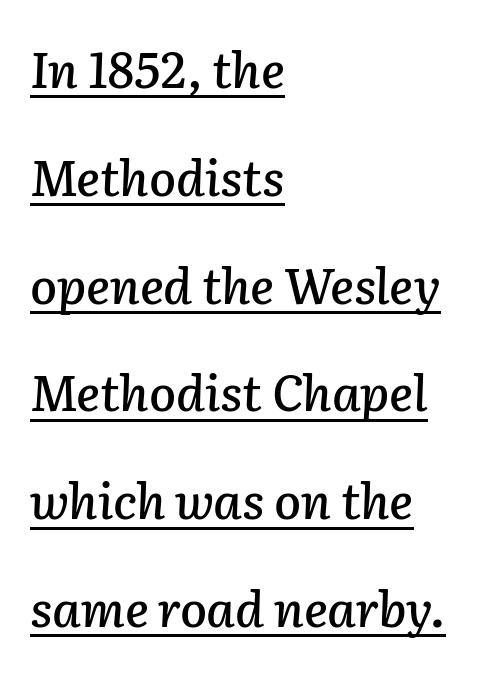
Q: Is the text italic (slanted)? A: Yes, it leans right by about 2 degrees.
Q: Is the text underlined? A: Yes.
Q: How is the paragraph aligned? A: Left-aligned.
Q: Is the spacing between letters normal or unusually wide? A: Normal.
Q: Is the spacing between lines tight, normal or loose? A: Loose.
Q: Width (condensed, normal, or wide)? A: Normal.
Q: Stroke contrast? A: Low.
Q: x-height? A: Medium.
Q: Monospaced? A: No.
